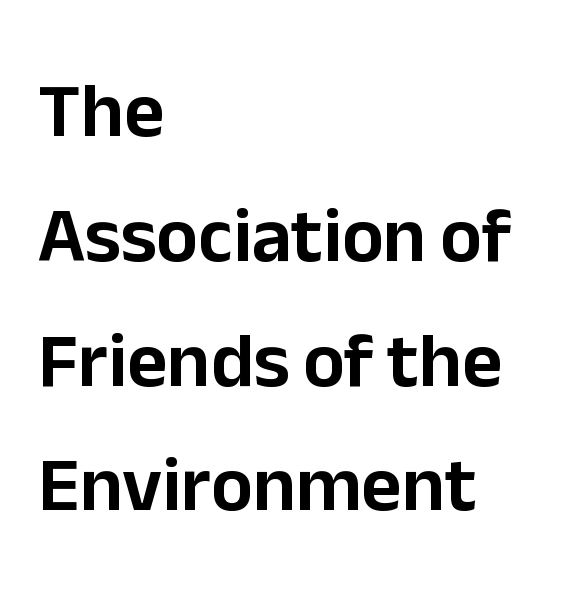
Normally led — the rows are evenly, conventionally spaced. Rendered with straight, roman letterforms. Descenders hang freely into open space. These lines are set flush left with a ragged right edge.
